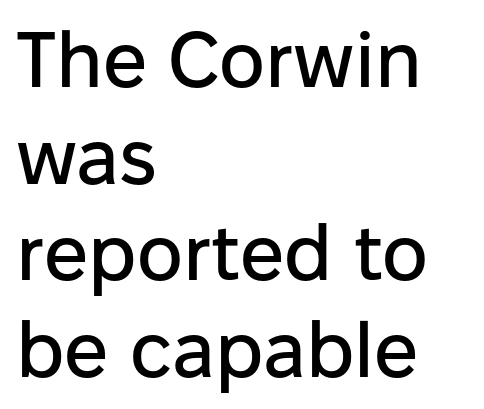
Each letter keeps its own natural width here, so spacing adapts to shape. The face used here is rendered with its standard letterfit. Horizontal alignment here is leftward, the default for most running prose. The passage shown is not underscored anywhere.
